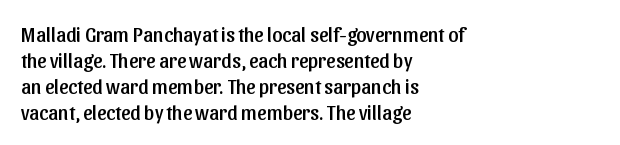
Q: Is the text italic (slanted)? A: No, it is upright.
Q: Is the text underlined? A: No.
Q: How is the paragraph aligned? A: Left-aligned.
Q: Is the spacing between letters normal or unusually wide? A: Normal.
Q: Is the spacing between lines tight, normal or loose? A: Normal.
